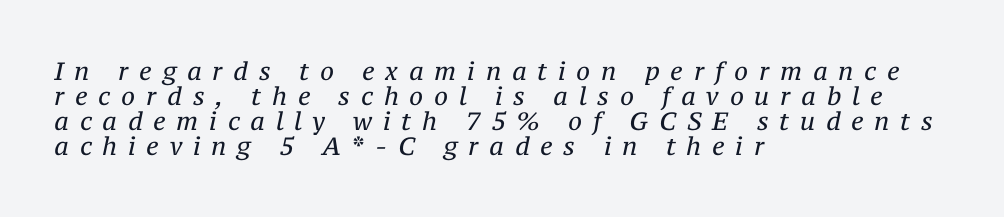
The image shows 25 px text type, italic (leaning right); set left-aligned, tight line spacing (1.0x), unusually wide letter spacing (+0.43 em), not underlined.
